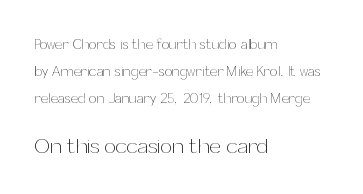
Rows of type keep a wide berth in the vertical direction. Visually the block forms a straight wall on the left and a jagged coastline on the right. Of the two passages, the one underneath uses the larger point size. The passage shown is not underscored anywhere. Each word holds together tightly as a unit, with standard inter-letter gaps. Letters have the restrained weight of plain body copy at most.
